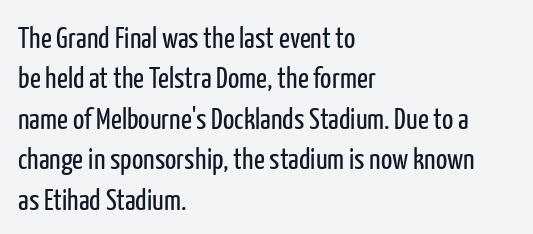
{"serif": "no", "italic": "no", "bold": "no", "weight": "regular", "width": "condensed", "stroke_contrast": "low", "x_height": "medium", "monospaced": "no", "underline": "no", "align": "left", "line_spacing": "normal", "line_spacing_ratio": 1.35, "letter_spacing": "normal", "letter_spacing_em": 0.0, "glyph_px": 30}
